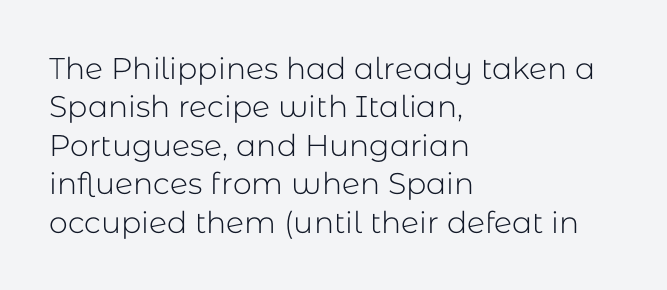
The image shows 30 px light sans-serif type, upright; set left-aligned, normal line spacing (1.28x), normal letter spacing, not underlined; low stroke contrast and a medium x-height.
